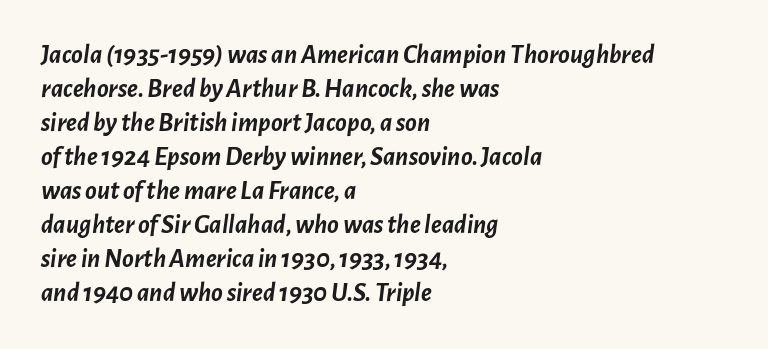
{"italic": "yes", "lean": "right", "slant_degrees": 7, "bold": "yes", "underline": "no", "align": "left", "line_spacing": "normal", "line_spacing_ratio": 1.26, "letter_spacing": "normal", "letter_spacing_em": 0.0, "glyph_px": 27}
